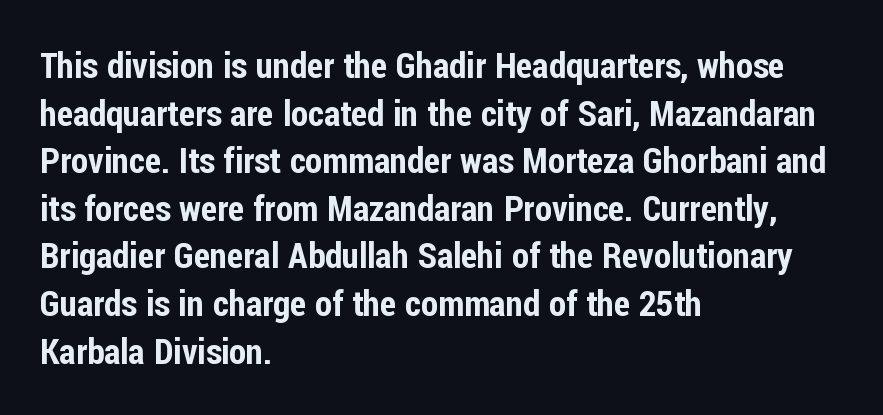
Q: Is the text italic (slanted)? A: No, it is upright.
Q: Is the typeface a serif or a sans-serif typeface? A: Sans-serif.
Q: Is the text underlined? A: No.
Q: How is the paragraph aligned? A: Left-aligned.
Q: Is the spacing between letters normal or unusually wide? A: Normal.
Q: Is the spacing between lines tight, normal or loose? A: Normal.
Q: Width (condensed, normal, or wide)? A: Condensed.
Q: Stroke contrast? A: Low.
Q: x-height? A: Medium.
Q: Monospaced? A: No.
